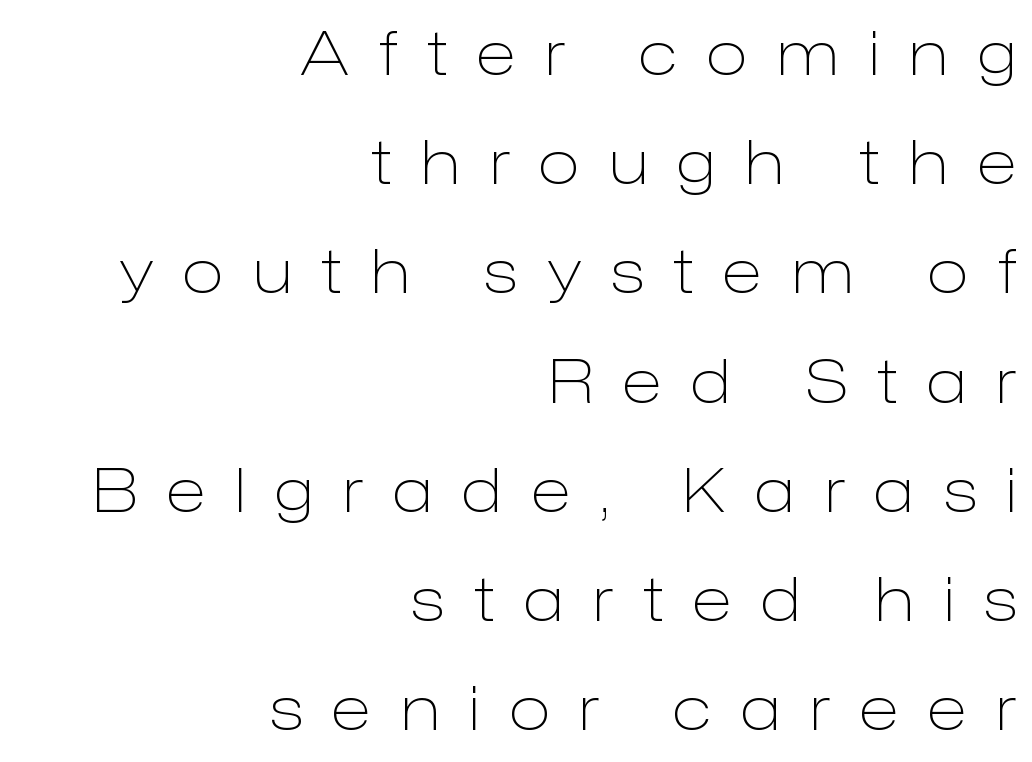
The image shows 61 px light sans-serif type, upright; set right-aligned, line spacing 1.79x, unusually wide letter spacing (+0.49 em), not underlined; low stroke contrast and a medium x-height.
